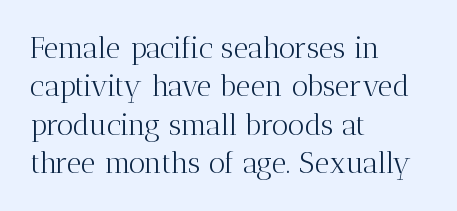
Q: Is the text bold? A: No.
Q: Is the text italic (slanted)? A: No, it is upright.
Q: Is the typeface a serif or a sans-serif typeface? A: Serif.
Q: Is the text underlined? A: No.
Q: How is the paragraph aligned? A: Left-aligned.
Q: Is the spacing between letters normal or unusually wide? A: Normal.
Q: Is the spacing between lines tight, normal or loose? A: Normal.
Q: Width (condensed, normal, or wide)? A: Normal.
Q: Stroke contrast? A: Medium.
Q: x-height? A: Medium.
Q: Monospaced? A: No.
